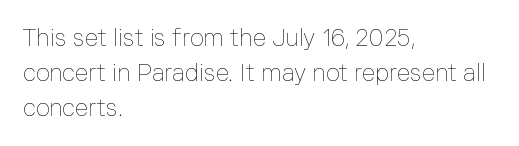
Q: Is the text bold? A: No.
Q: Is the text italic (slanted)? A: No, it is upright.
Q: Is the text underlined? A: No.
Q: How is the paragraph aligned? A: Left-aligned.
Q: Is the spacing between letters normal or unusually wide? A: Normal.
Q: Is the spacing between lines tight, normal or loose? A: Normal.
